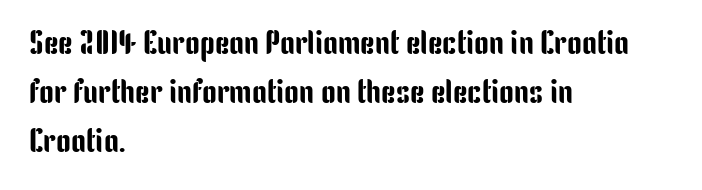
The tracking reads as untouched default to a designer's eye. Decoration check: the copy has no underline. Ascenders rise straight up at ninety degrees. The compositor pushed each line to the left boundary.
